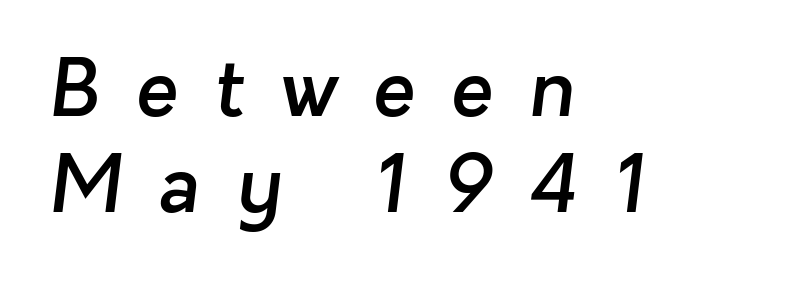
Q: Is the text bold? A: Semi-bold.
Q: Is the typeface a serif or a sans-serif typeface? A: Sans-serif.
Q: Is the text underlined? A: No.
Q: How is the paragraph aligned? A: Left-aligned.
Q: Is the spacing between letters normal or unusually wide? A: Unusually wide.
Q: Width (condensed, normal, or wide)? A: Normal.
Q: Stroke contrast? A: Low.
Q: x-height? A: Medium.
Q: Monospaced? A: No.
